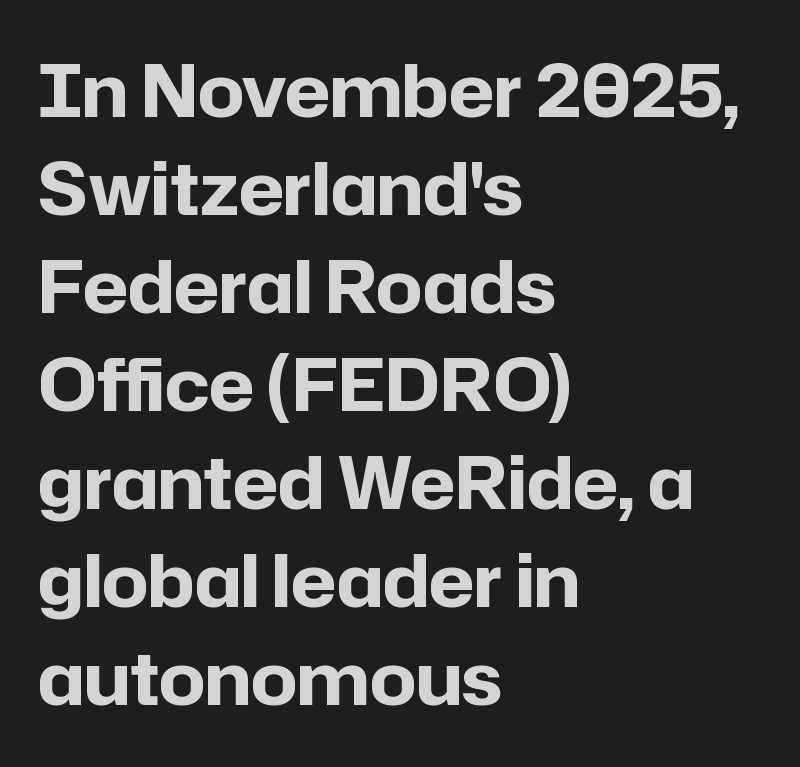
{"serif": "no", "italic": "no", "bold": "yes", "weight": "bold", "width": "normal", "stroke_contrast": "low", "x_height": "medium", "monospaced": "no", "underline": "no", "align": "left", "line_spacing": "normal", "line_spacing_ratio": 1.36, "letter_spacing": "normal", "letter_spacing_em": 0.0, "glyph_px": 72}
